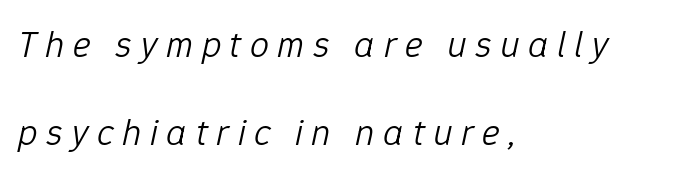
{"italic": "yes", "lean": "right", "slant_degrees": 12, "bold": "no", "weight": "light", "width": "normal", "stroke_contrast": "low", "x_height": "medium", "monospaced": "no", "underline": "no", "align": "left", "line_spacing": "loose", "line_spacing_ratio": 2.31, "letter_spacing": "wide", "letter_spacing_em": 0.22, "glyph_px": 38}
